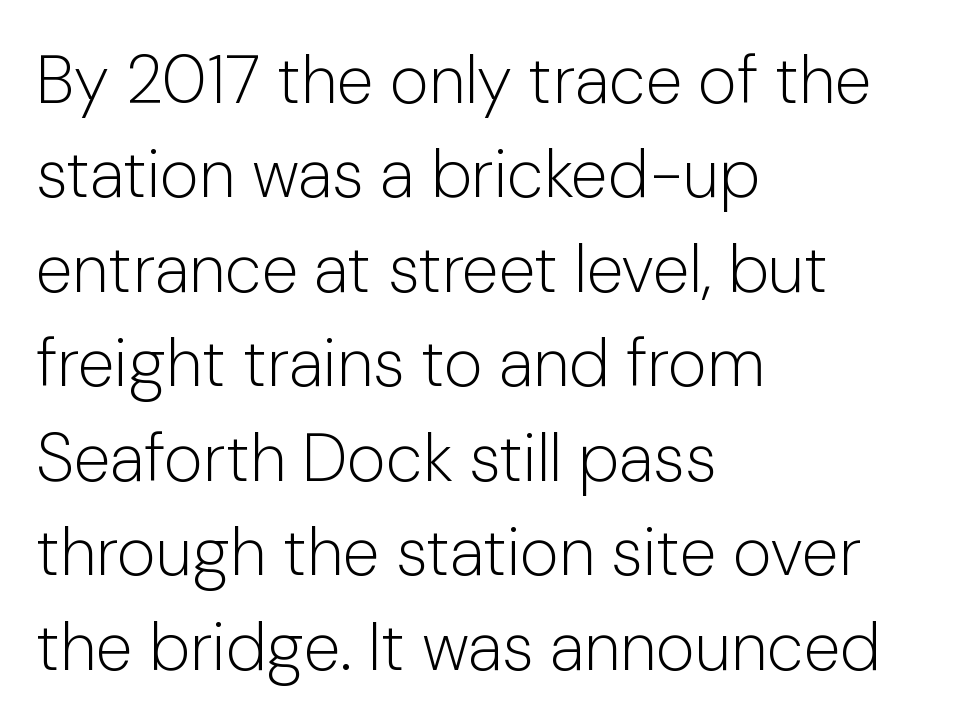
Spacing verdict: proportional, widths tailored to each character. Nobody touched the tracking dial on this one. These glyphs show unthickened strokes, regular width or finer. Are there feet on the stems? There aren't — it's a sans. Teacher's note: observe the even left margin — that is flush-left alignment.
